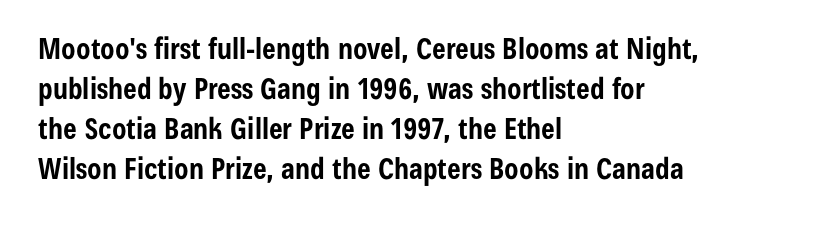
{"serif": "no", "italic": "no", "bold": "yes", "weight": "bold", "width": "condensed", "stroke_contrast": "low", "x_height": "medium", "monospaced": "no", "underline": "no", "align": "left", "line_spacing": "normal", "line_spacing_ratio": 1.38, "letter_spacing": "normal", "letter_spacing_em": 0.0, "glyph_px": 29}
